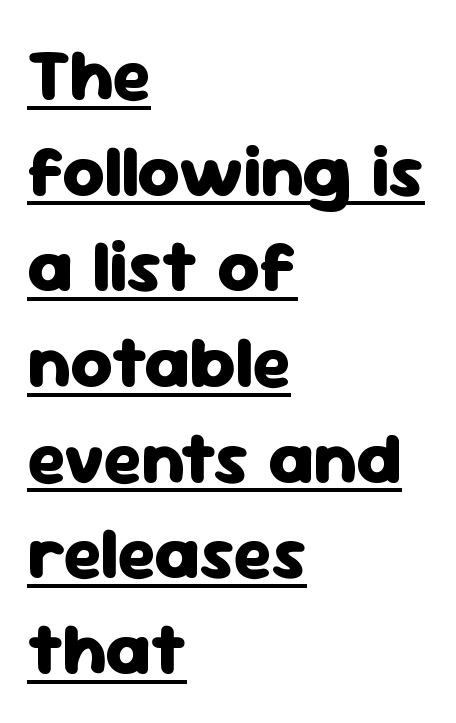
Q: Is the text bold? A: Yes.
Q: Is the text italic (slanted)? A: No, it is upright.
Q: Is the typeface a serif or a sans-serif typeface? A: Sans-serif.
Q: Is the text underlined? A: Yes.
Q: How is the paragraph aligned? A: Left-aligned.
Q: Is the spacing between letters normal or unusually wide? A: Normal.
Q: Is the spacing between lines tight, normal or loose? A: Normal.
Q: Width (condensed, normal, or wide)? A: Normal.
Q: Stroke contrast? A: Low.
Q: x-height? A: Medium.
Q: Monospaced? A: No.
